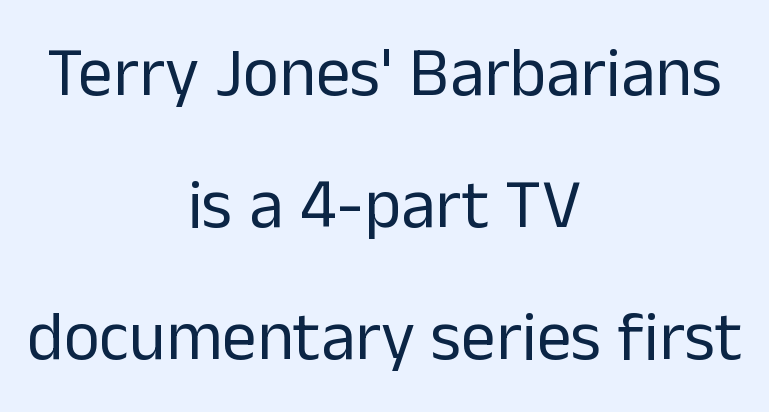
The image shows 69 px regular-weight sans-serif type, upright; set centered, loose line spacing (1.91x), normal letter spacing, not underlined; low stroke contrast and a medium x-height.
